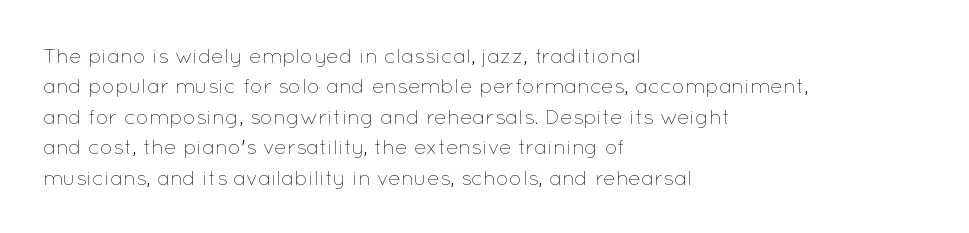
Q: Is the text bold? A: No.
Q: Is the text italic (slanted)? A: No, it is upright.
Q: Is the text underlined? A: No.
Q: How is the paragraph aligned? A: Left-aligned.
Q: Is the spacing between letters normal or unusually wide? A: Normal.
Q: Is the spacing between lines tight, normal or loose? A: Normal.
